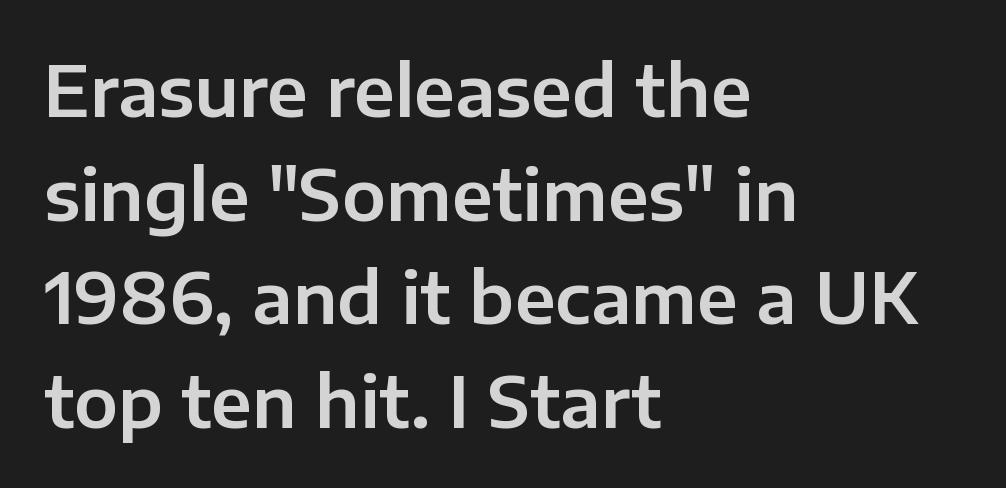
Whoever set this chose a conventional vertical rhythm. Look at the bottom of the vertical strokes: they stop flat, with no serifs. This sample is left-justified, so line endings fall wherever the words run out. Letter spacing: default.
